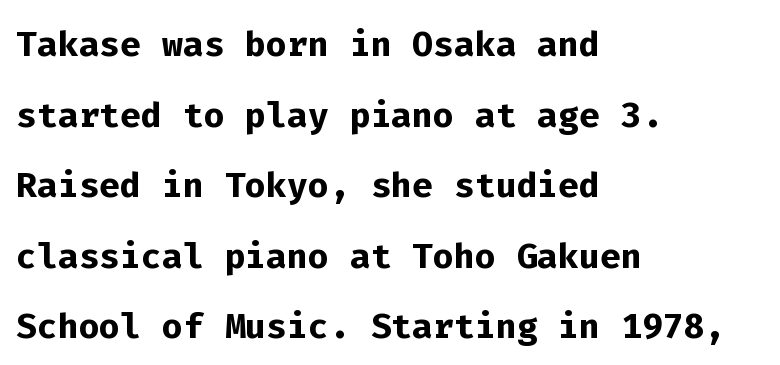
{"serif": "no", "italic": "no", "bold": "yes", "weight": "semibold", "width": "normal", "stroke_contrast": "low", "x_height": "medium", "monospaced": "yes", "underline": "no", "align": "left", "line_spacing": "normal", "line_spacing_ratio": 1.44, "letter_spacing": "normal", "letter_spacing_em": 0.0, "glyph_px": 49}
